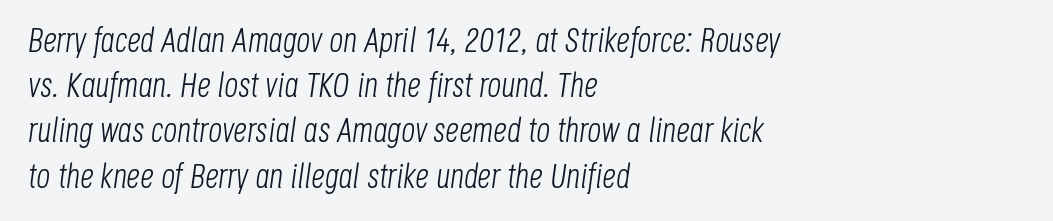
{"italic": "yes", "lean": "right", "slant_degrees": 8, "bold": "no", "weight": "light", "width": "condensed", "stroke_contrast": "low", "x_height": "large", "monospaced": "no", "underline": "no", "align": "left", "line_spacing": "normal", "line_spacing_ratio": 1.33, "letter_spacing": "normal", "letter_spacing_em": 0.0, "glyph_px": 34}
